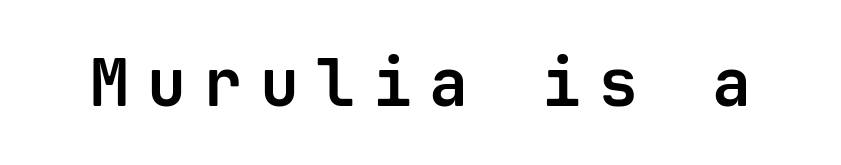
The image shows 65 px bold sans-serif type, upright, monospaced; set unusually wide letter spacing (+0.27 em), not underlined; low stroke contrast and a medium x-height.
